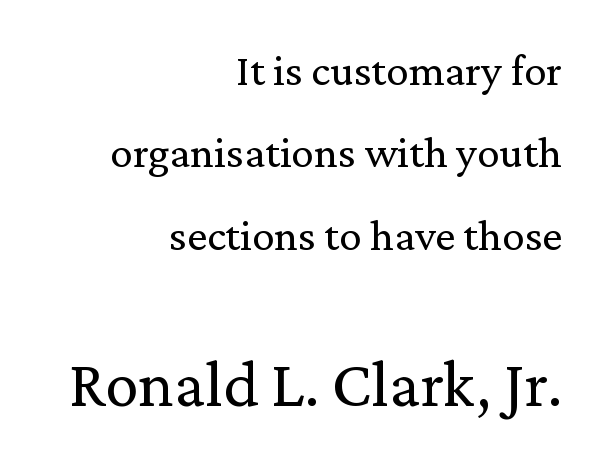
Any mark beneath the type? The region is blank. Type size steps up from the first block to the second. Standard letterfit; no display-style spreading of the glyphs. The compositor pushed each line to the right boundary. Bold? No — there's no thickening of the strokes.
